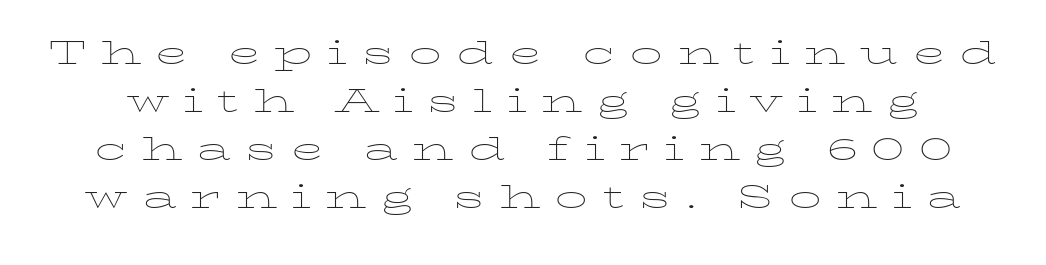
The image shows 43 px thin, wide type, upright; set tight line spacing (1.12x), unusually wide letter spacing (+0.33 em), not underlined; low stroke contrast and a medium x-height.
